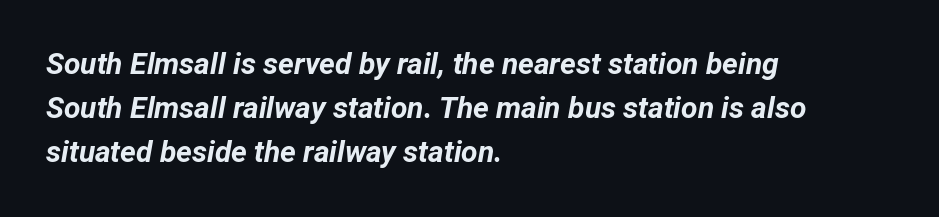
{"italic": "yes", "lean": "right", "slant_degrees": 12, "bold": "yes", "weight": "bold", "width": "normal", "stroke_contrast": "low", "x_height": "medium", "monospaced": "no", "underline": "no", "align": "left", "line_spacing": "normal", "line_spacing_ratio": 1.47, "letter_spacing": "normal", "letter_spacing_em": 0.0, "glyph_px": 30}
